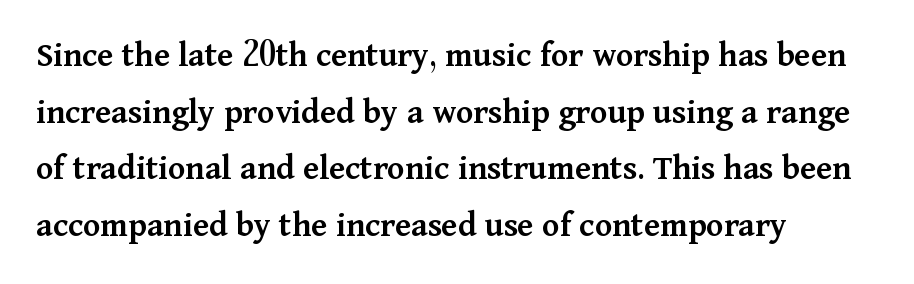
The image shows 36 px semibold serif type, upright; set left-aligned, normal line spacing (1.57x), normal letter spacing, not underlined; medium stroke contrast and a medium x-height.
